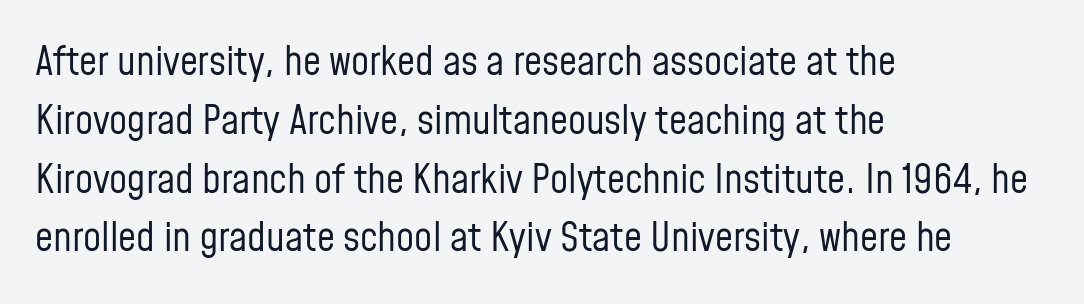
A light-to-regular cut is what we see here. Does the leading feel generous? No, just average. Nope, not italic — everything's standing straight. The rendering uses natural spacing where letterforms have individual widths. A classic flush-left, rag-right setting is used for this passage. This sample uses plain, unmodified letter spacing.
